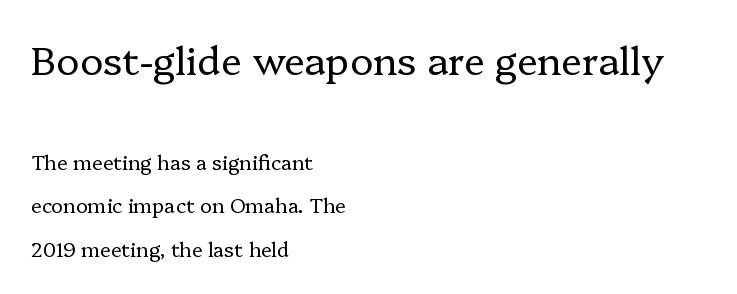
Q: Is the text bold? A: No.
Q: Is the text italic (slanted)? A: No, it is upright.
Q: Is the typeface a serif or a sans-serif typeface? A: Serif.
Q: Is the text underlined? A: No.
Q: How is the paragraph aligned? A: Left-aligned.
Q: Is the spacing between letters normal or unusually wide? A: Normal.
Q: Is the spacing between lines tight, normal or loose? A: Loose.
Q: Which block of text is set in a larger size, the first (top) or the second (bottom)? A: The first (top) one.
Q: Width (condensed, normal, or wide)? A: Normal.
Q: Stroke contrast? A: Low.
Q: x-height? A: Medium.
Q: Monospaced? A: No.
